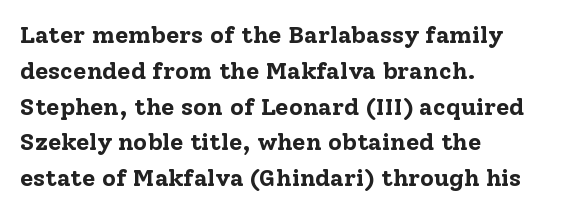
{"italic": "no", "bold": "yes", "underline": "no", "align": "left", "line_spacing": "normal", "line_spacing_ratio": 1.49, "letter_spacing": "normal", "letter_spacing_em": 0.0, "glyph_px": 24}
